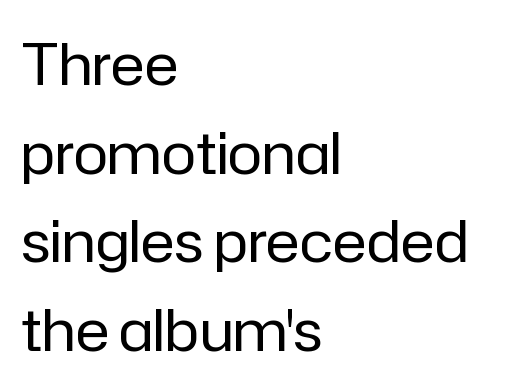
Q: Is the text bold? A: No.
Q: Is the text italic (slanted)? A: No, it is upright.
Q: Is the typeface a serif or a sans-serif typeface? A: Sans-serif.
Q: Is the text underlined? A: No.
Q: How is the paragraph aligned? A: Left-aligned.
Q: Is the spacing between letters normal or unusually wide? A: Normal.
Q: Is the spacing between lines tight, normal or loose? A: Normal.
Q: Width (condensed, normal, or wide)? A: Normal.
Q: Stroke contrast? A: Low.
Q: x-height? A: Medium.
Q: Monospaced? A: No.
